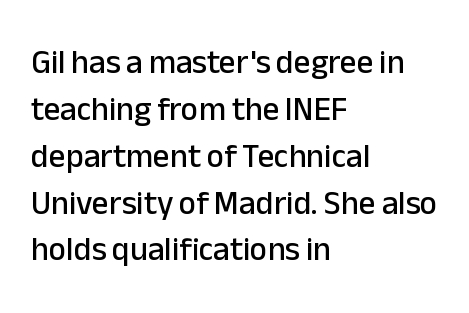
The baseline area is clear. Letterform terminals end flat and unadorned throughout the passage. The block of text has a typical density, with ordinary space between rows. Think of a printed novel: that variable character pitch is what you see here. In CSS terms this would be text-align: left. Ascenders rise straight up at ninety degrees.
